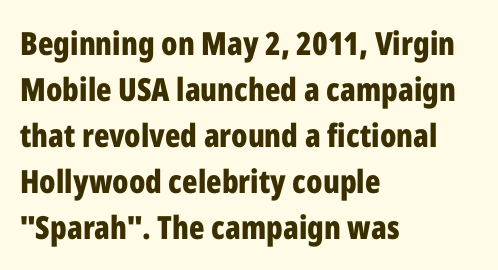
{"serif": "no", "italic": "no", "bold": "yes", "weight": "bold", "width": "condensed", "stroke_contrast": "low", "x_height": "medium", "monospaced": "no", "underline": "no", "align": "left", "line_spacing": "normal", "line_spacing_ratio": 1.44, "letter_spacing": "normal", "letter_spacing_em": 0.0, "glyph_px": 32}
